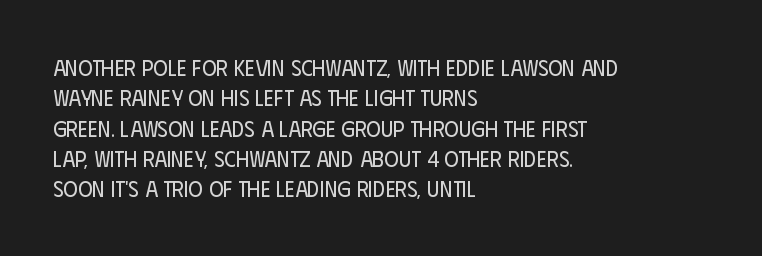
{"italic": "no", "bold": "no", "underline": "no", "align": "left", "line_spacing": "normal", "line_spacing_ratio": 1.38, "letter_spacing": "normal", "letter_spacing_em": 0.0, "glyph_px": 22}
